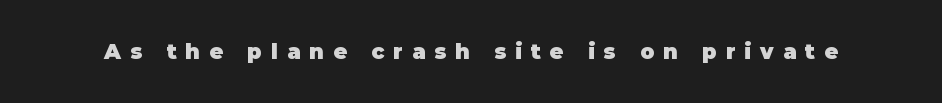
{"italic": "no", "bold": "yes", "underline": "no", "letter_spacing": "wide", "letter_spacing_em": 0.43, "glyph_px": 21}
